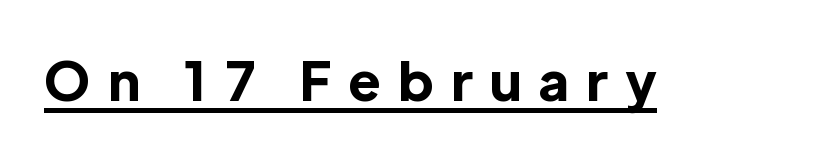
{"serif": "no", "italic": "no", "bold": "yes", "weight": "bold", "width": "normal", "x_height": "medium", "monospaced": "no", "underline": "yes", "letter_spacing": "wide", "letter_spacing_em": 0.34, "glyph_px": 53}
